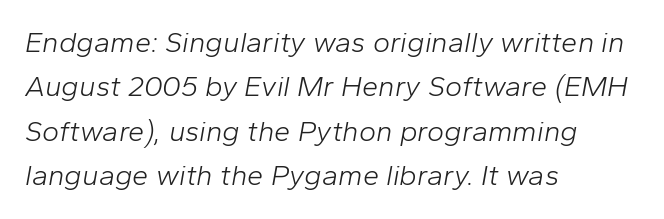
Q: Is the text bold? A: No.
Q: Is the text italic (slanted)? A: Yes, it leans right by about 10 degrees.
Q: Is the text underlined? A: No.
Q: How is the paragraph aligned? A: Left-aligned.
Q: Is the spacing between letters normal or unusually wide? A: Normal.
Q: Is the spacing between lines tight, normal or loose? A: Normal.
Q: Width (condensed, normal, or wide)? A: Normal.
Q: Stroke contrast? A: Low.
Q: x-height? A: Medium.
Q: Monospaced? A: No.
